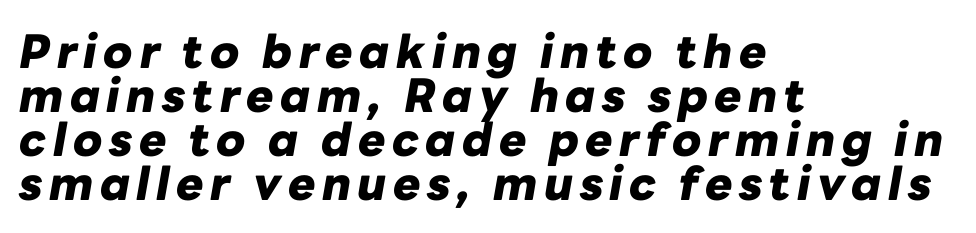
Q: Is the text bold? A: Yes.
Q: Is the text italic (slanted)? A: Yes, it leans right by about 10 degrees.
Q: Is the text underlined? A: No.
Q: How is the paragraph aligned? A: Left-aligned.
Q: Is the spacing between lines tight, normal or loose? A: Tight.
Q: Width (condensed, normal, or wide)? A: Normal.
Q: Stroke contrast? A: Low.
Q: x-height? A: Medium.
Q: Monospaced? A: No.
